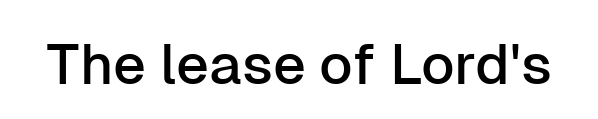
Q: Is the text italic (slanted)? A: No, it is upright.
Q: Is the typeface a serif or a sans-serif typeface? A: Sans-serif.
Q: Is the text underlined? A: No.
Q: Is the spacing between letters normal or unusually wide? A: Normal.
Q: Width (condensed, normal, or wide)? A: Normal.
Q: Stroke contrast? A: Low.
Q: x-height? A: Medium.
Q: Monospaced? A: No.
